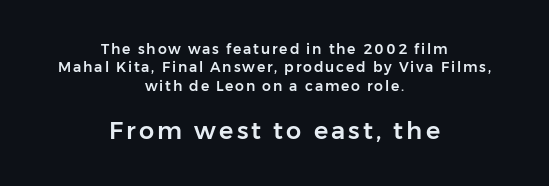
Reading top to bottom, the characters get bigger at the block break. The passage is arranged like a title page — every line centered. Normally led — the rows are evenly, conventionally spaced. A roman cut, with each character standing at attention.
